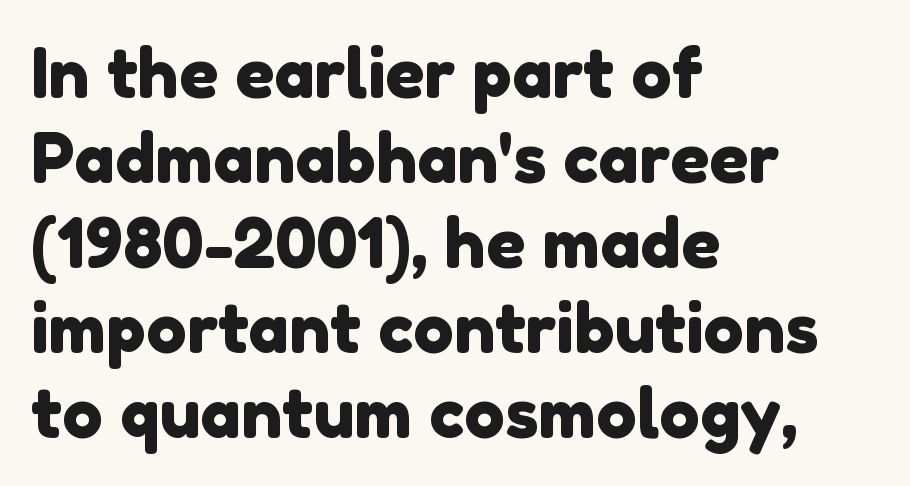
Q: Is the typeface a serif or a sans-serif typeface? A: Sans-serif.
Q: Is the text underlined? A: No.
Q: How is the paragraph aligned? A: Left-aligned.
Q: Is the spacing between letters normal or unusually wide? A: Normal.
Q: Is the spacing between lines tight, normal or loose? A: Normal.
Q: Width (condensed, normal, or wide)? A: Normal.
Q: Stroke contrast? A: Low.
Q: x-height? A: Medium.
Q: Monospaced? A: No.
